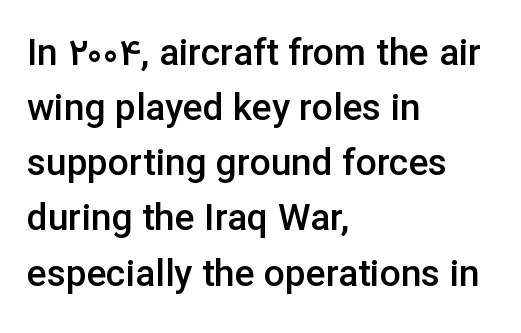
The image shows 37 px semibold sans-serif type, upright; set left-aligned, normal line spacing (1.49x), normal letter spacing, not underlined; low stroke contrast and a medium x-height.
